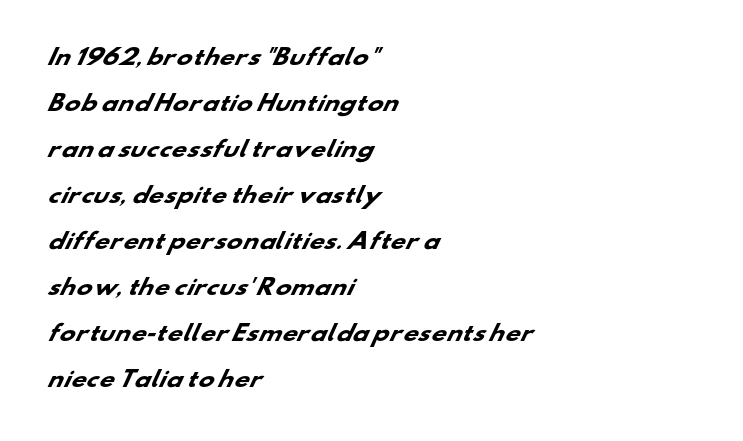
Q: Is the text bold? A: Yes.
Q: Is the text underlined? A: No.
Q: How is the paragraph aligned? A: Left-aligned.
Q: Is the spacing between letters normal or unusually wide? A: Normal.
Q: Is the spacing between lines tight, normal or loose? A: Loose.
